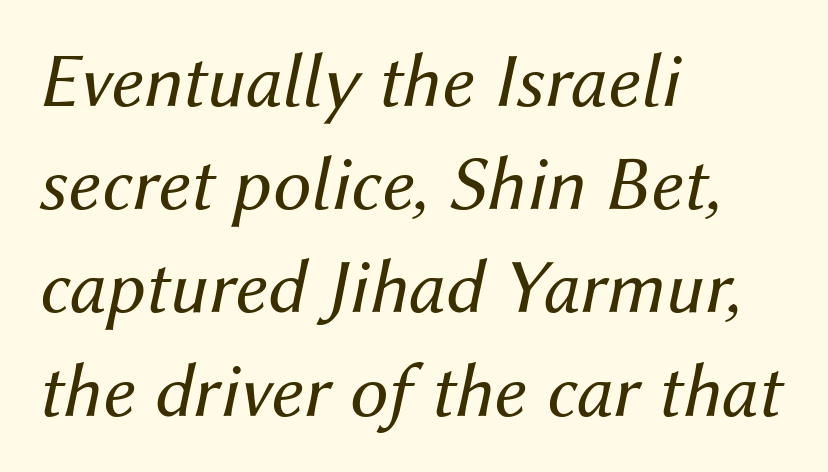
{"italic": "yes", "lean": "right", "slant_degrees": 12, "bold": "no", "weight": "regular", "width": "normal", "stroke_contrast": "medium", "x_height": "medium", "monospaced": "no", "underline": "no", "align": "left", "line_spacing": "normal", "line_spacing_ratio": 1.34, "letter_spacing": "normal", "letter_spacing_em": 0.0, "glyph_px": 77}
